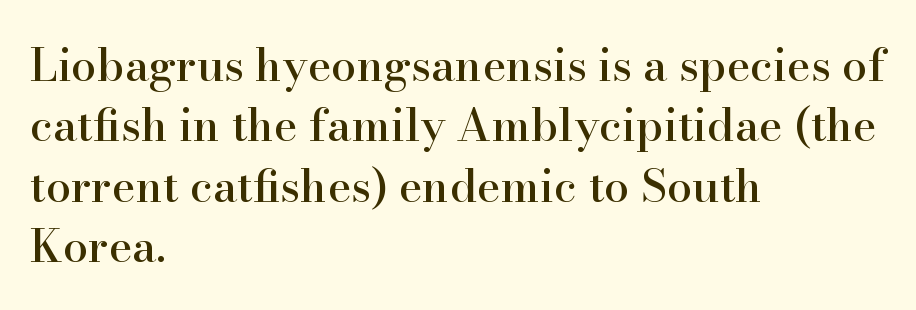
Q: Is the text italic (slanted)? A: No, it is upright.
Q: Is the typeface a serif or a sans-serif typeface? A: Serif.
Q: Is the text underlined? A: No.
Q: How is the paragraph aligned? A: Left-aligned.
Q: Is the spacing between letters normal or unusually wide? A: Normal.
Q: Is the spacing between lines tight, normal or loose? A: Normal.
Q: Width (condensed, normal, or wide)? A: Normal.
Q: Stroke contrast? A: High.
Q: x-height? A: Small.
Q: Monospaced? A: No.
